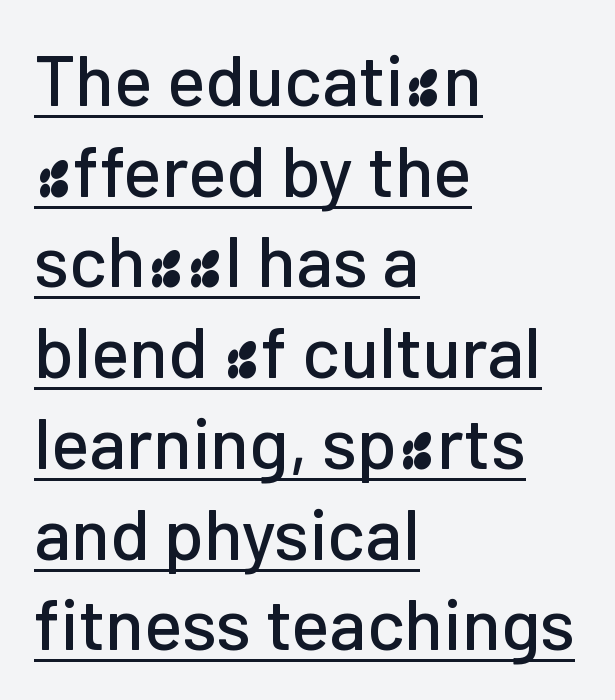
Q: Is the text italic (slanted)? A: No, it is upright.
Q: Is the typeface a serif or a sans-serif typeface? A: Sans-serif.
Q: Is the text underlined? A: Yes.
Q: How is the paragraph aligned? A: Left-aligned.
Q: Is the spacing between letters normal or unusually wide? A: Normal.
Q: Is the spacing between lines tight, normal or loose? A: Normal.
Q: Width (condensed, normal, or wide)? A: Normal.
Q: Stroke contrast? A: Low.
Q: x-height? A: Medium.
Q: Monospaced? A: No.
